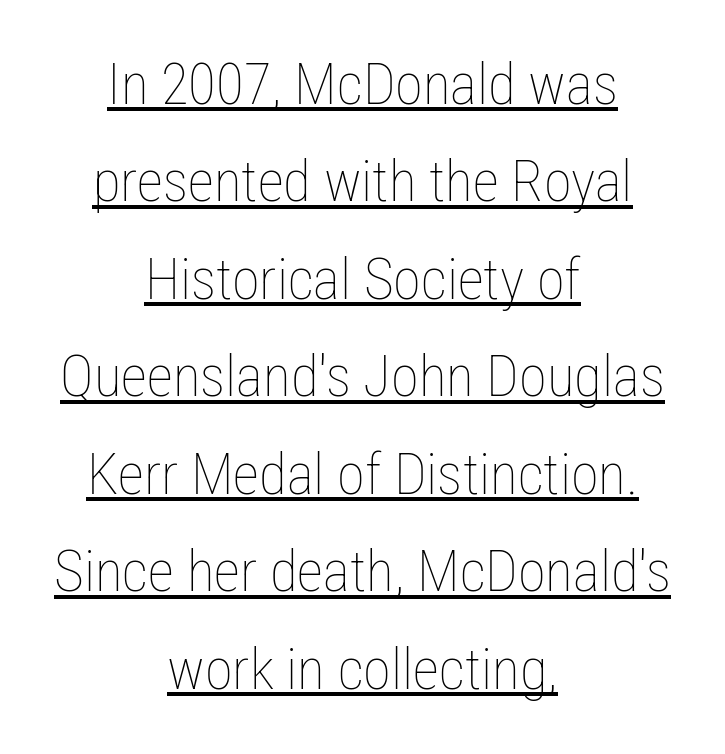
Q: Is the text bold? A: No.
Q: Is the text italic (slanted)? A: No, it is upright.
Q: Is the text underlined? A: Yes.
Q: How is the paragraph aligned? A: Centered.
Q: Is the spacing between letters normal or unusually wide? A: Normal.
Q: Width (condensed, normal, or wide)? A: Condensed.
Q: Stroke contrast? A: Low.
Q: x-height? A: Medium.
Q: Monospaced? A: No.
